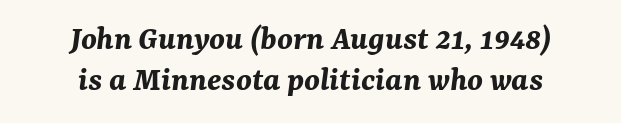
Chunky letters — that's bold for sure. Which margin do the lines hug? Neither — every line sits in the middle. Is the letter spacing exaggerated? No — it looks like the ordinary default. Is the type slanted? Yes — the strokes lean at a clear angle. Any mark beneath the type? The region is blank.
